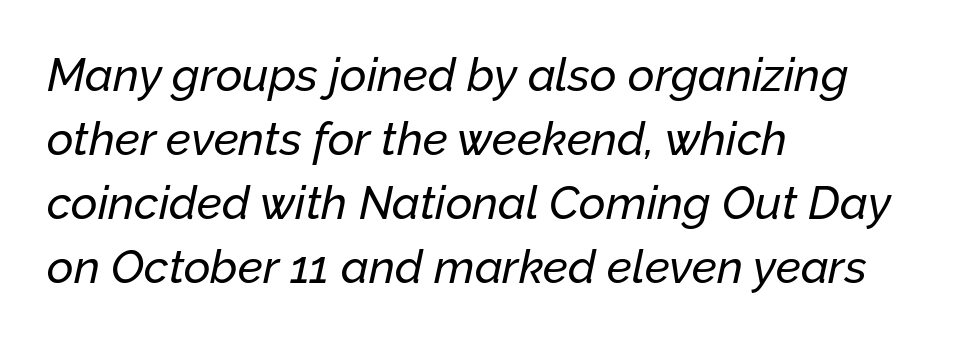
The type is set solid horizontally, with unmodified tracking. Here the designer chose a conventional face with non-uniform glyph widths. Just letters on the line, the space beneath them empty. In CSS terms this would be text-align: left.
